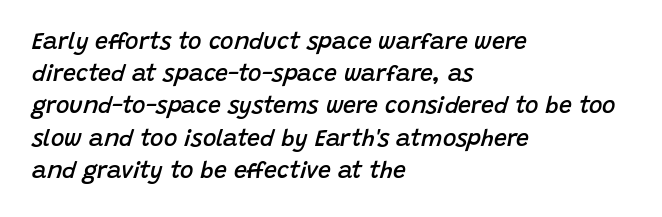
The image shows 23 px text type, italic (leaning right); set left-aligned, normal line spacing (1.4x), normal letter spacing, not underlined.
